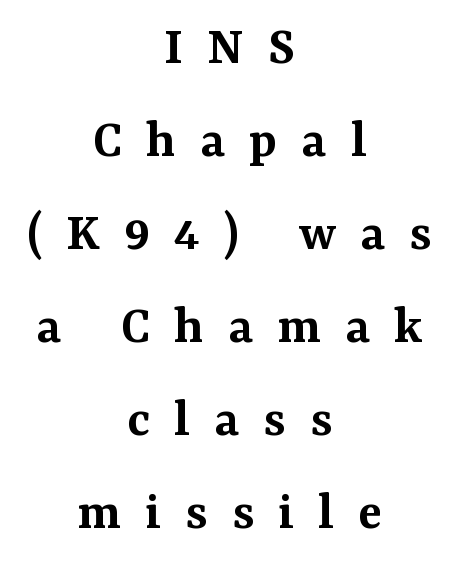
Q: Is the text bold? A: Semi-bold.
Q: Is the text italic (slanted)? A: No, it is upright.
Q: Is the typeface a serif or a sans-serif typeface? A: Serif.
Q: Is the text underlined? A: No.
Q: How is the paragraph aligned? A: Centered.
Q: Is the spacing between letters normal or unusually wide? A: Unusually wide.
Q: Is the spacing between lines tight, normal or loose? A: Normal.
Q: Width (condensed, normal, or wide)? A: Normal.
Q: Stroke contrast? A: Medium.
Q: x-height? A: Medium.
Q: Monospaced? A: No.
